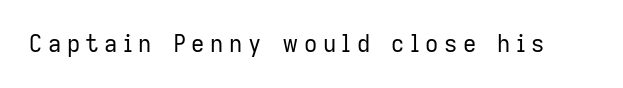
{"italic": "no", "bold": "no", "underline": "no", "letter_spacing": "wide", "letter_spacing_em": 0.24, "glyph_px": 23}
